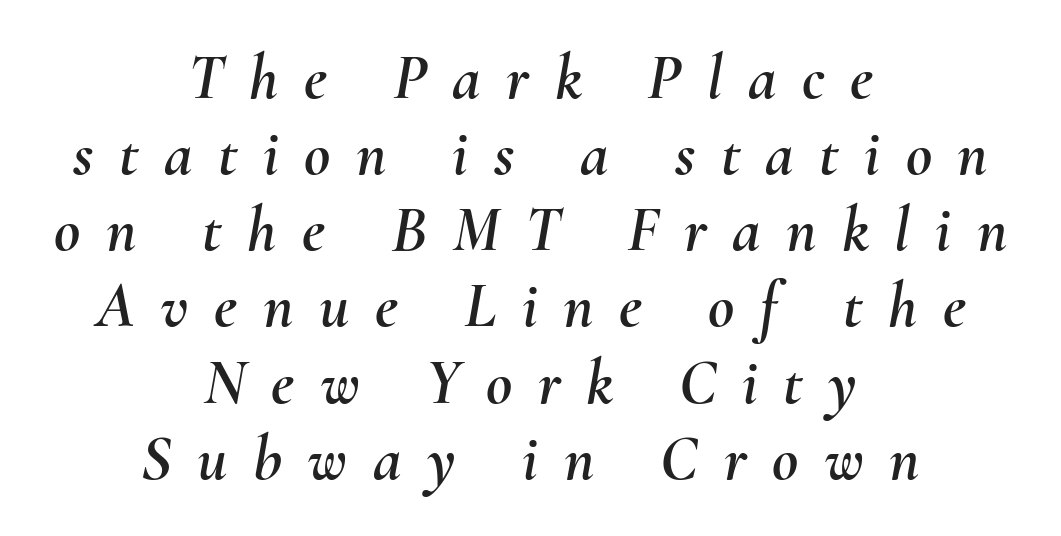
The image shows 64 px text type, italic (leaning right); set centered, line spacing 1.19x, unusually wide letter spacing (+0.4 em), not underlined; medium stroke contrast and a small x-height.
